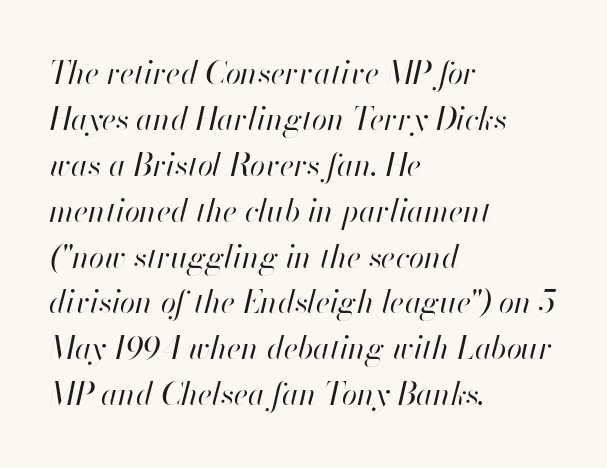
This sample uses plain, unmodified letter spacing. Normally led — the rows are evenly, conventionally spaced. Slant detected: the letters are inclined. Casual observation: everything's shoved over to the left. Weight class: somewhere from thin through regular.
